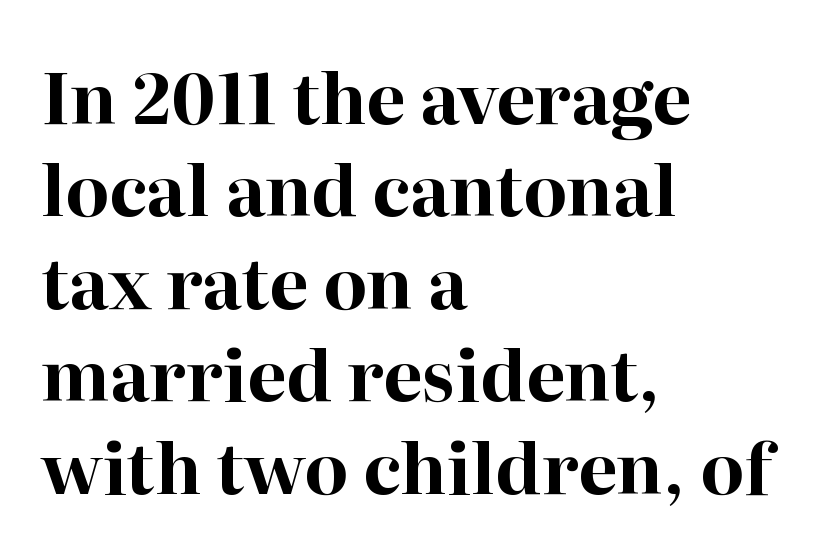
{"serif": "yes", "italic": "no", "bold": "yes", "weight": "bold", "width": "normal", "stroke_contrast": "high", "x_height": "medium", "monospaced": "no", "underline": "no", "align": "left", "line_spacing": "normal", "line_spacing_ratio": 1.32, "letter_spacing": "normal", "letter_spacing_em": 0.0, "glyph_px": 70}
